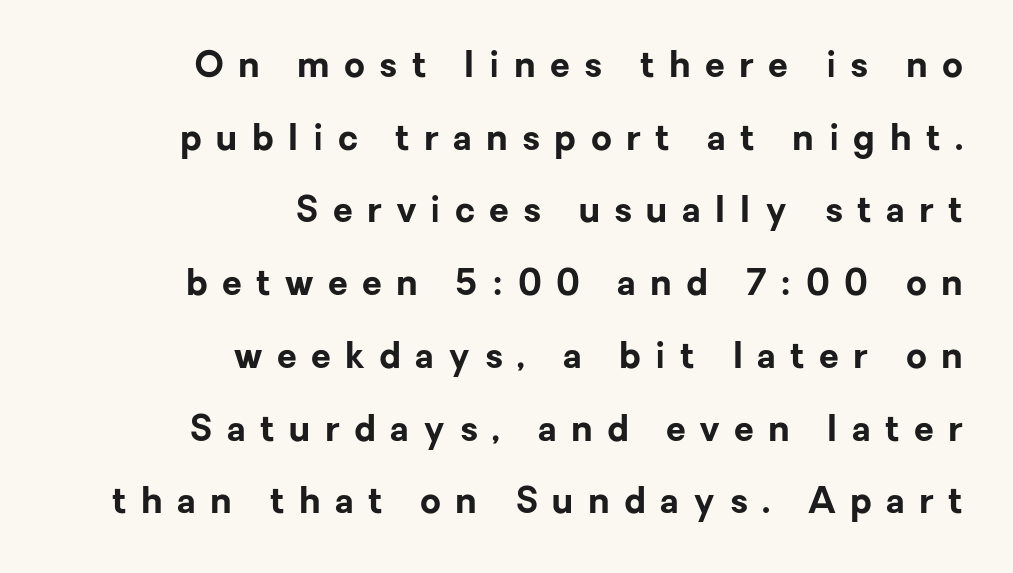
A typesetter would mark this as roman, not italic. Words float on clear page, feet unadorned. The designer went with a sans here, leaving each stem footless. If you measured baseline to baseline, you'd find a long distance. Here the designer chose a conventional face with non-uniform glyph widths. The rendering anchors every line to the right-hand side.
